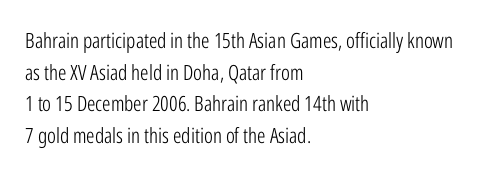
{"italic": "no", "bold": "no", "underline": "no", "align": "left", "line_spacing": "normal", "line_spacing_ratio": 1.51, "letter_spacing": "normal", "letter_spacing_em": 0.0, "glyph_px": 21}
